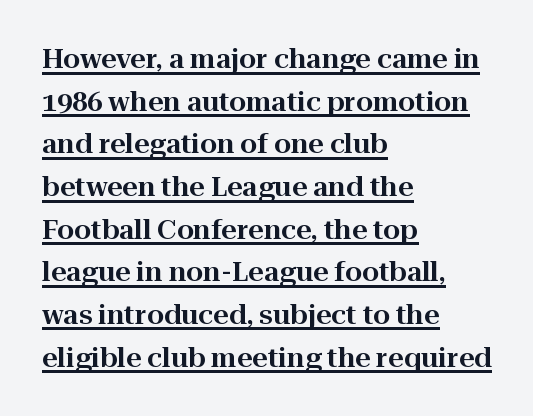
The image shows 27 px text type, upright; set left-aligned, normal line spacing (1.58x), normal letter spacing, underlined.
